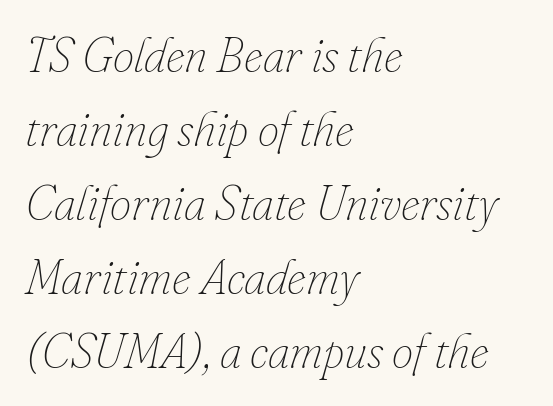
Q: Is the text bold? A: No.
Q: Is the text italic (slanted)? A: Yes, it leans right by about 16 degrees.
Q: Is the text underlined? A: No.
Q: How is the paragraph aligned? A: Left-aligned.
Q: Is the spacing between letters normal or unusually wide? A: Normal.
Q: Is the spacing between lines tight, normal or loose? A: Normal.
Q: Width (condensed, normal, or wide)? A: Normal.
Q: Stroke contrast? A: Low.
Q: x-height? A: Small.
Q: Monospaced? A: No.
